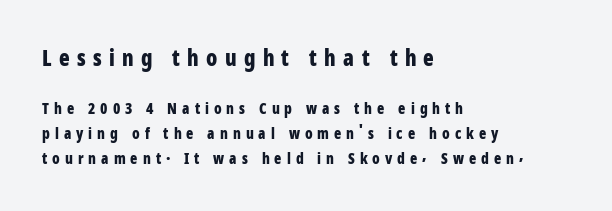
{"italic": "no", "bold": "yes", "underline": "no", "align": "left", "line_spacing": "normal", "line_spacing_ratio": 1.68, "letter_spacing": "wide", "letter_spacing_em": 0.33, "larger_block": "first", "size_ratio": 1.47, "glyph_px": 22}
